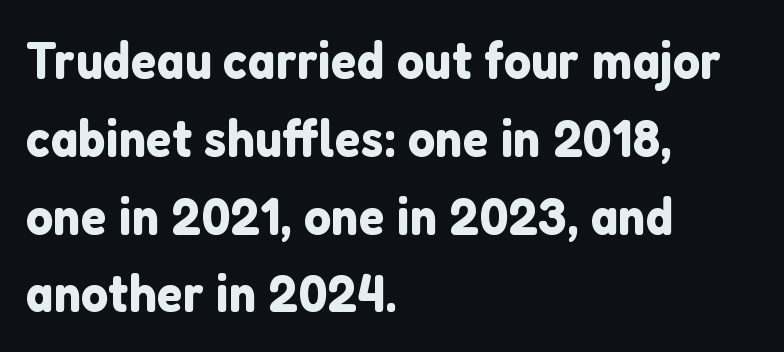
Italic: no, the glyphs are upright roman. The passage shown is not underscored anywhere. Think of a printed novel: that variable character pitch is what you see here. Observe the absence of serifs on each vertical stroke in this sample. Horizontal alignment here is leftward, the default for most running prose. Students, observe: this is what conventionally led text looks like.
